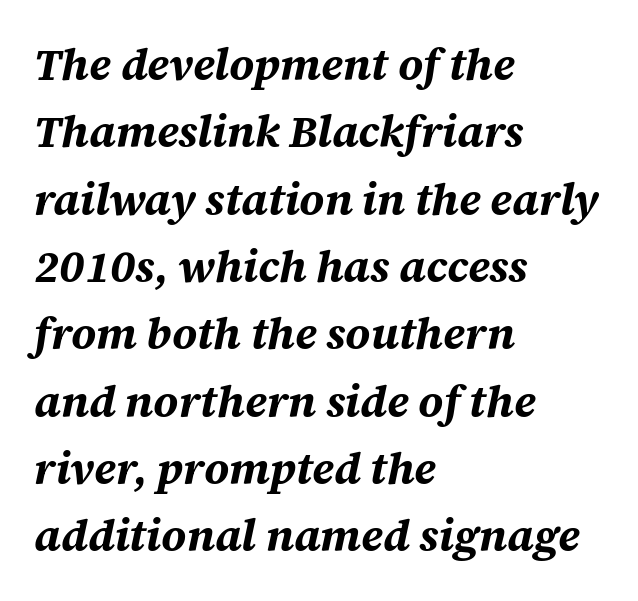
Q: Is the text bold? A: Yes.
Q: Is the text italic (slanted)? A: Yes, it leans right by about 12 degrees.
Q: Is the text underlined? A: No.
Q: How is the paragraph aligned? A: Left-aligned.
Q: Is the spacing between letters normal or unusually wide? A: Normal.
Q: Is the spacing between lines tight, normal or loose? A: Normal.
Q: Width (condensed, normal, or wide)? A: Normal.
Q: Stroke contrast? A: Medium.
Q: x-height? A: Large.
Q: Monospaced? A: No.
